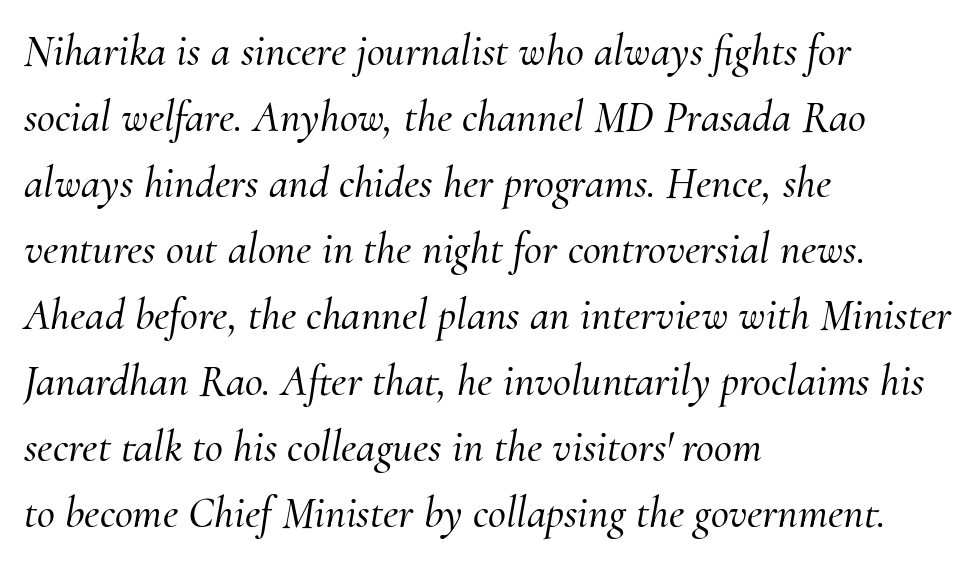
{"serif": "yes", "italic": "yes", "lean": "right", "slant_degrees": 10, "width": "normal", "stroke_contrast": "medium", "x_height": "small", "monospaced": "no", "underline": "no", "align": "left", "line_spacing": "normal", "line_spacing_ratio": 1.5, "letter_spacing": "normal", "letter_spacing_em": 0.0, "glyph_px": 44}
